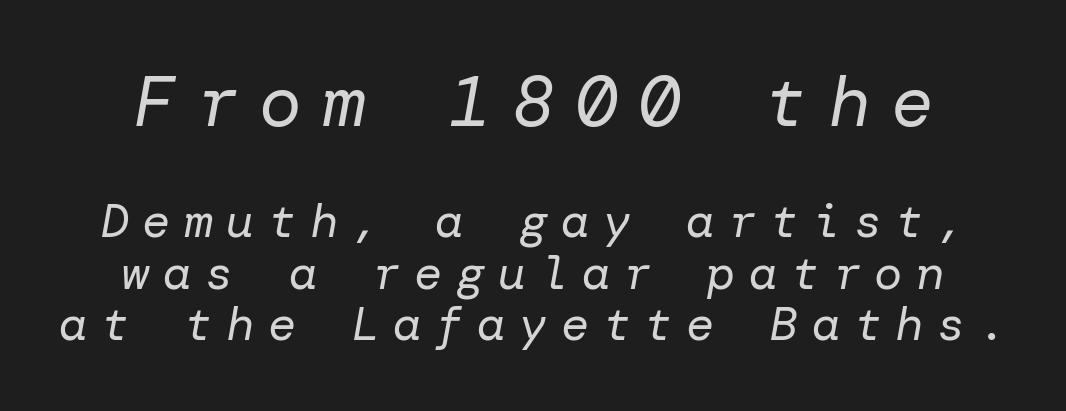
Q: Is the text bold? A: No.
Q: Is the text italic (slanted)? A: Yes, it leans right by about 10 degrees.
Q: Is the text underlined? A: No.
Q: Is the spacing between letters normal or unusually wide? A: Unusually wide.
Q: Is the spacing between lines tight, normal or loose? A: Tight.
Q: Which block of text is set in a larger size, the first (top) or the second (bottom)? A: The first (top) one.
Q: Width (condensed, normal, or wide)? A: Normal.
Q: Stroke contrast? A: Low.
Q: x-height? A: Medium.
